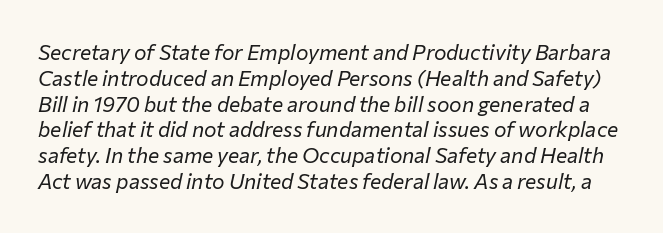
A quiet, ordinary-to-light weight characterises the typeface. The glyphs look as if they've been sheared to an angle. Honestly, there is no underline to notice here at all. There is no visible air inserted between adjacent glyphs.
